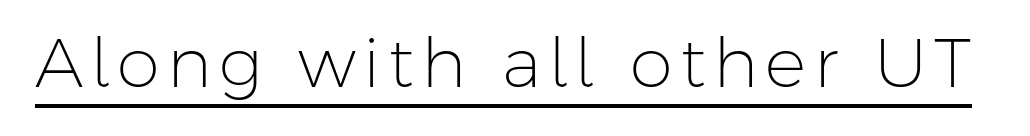
Q: Is the text bold? A: No.
Q: Is the text italic (slanted)? A: No, it is upright.
Q: Is the typeface a serif or a sans-serif typeface? A: Sans-serif.
Q: Is the text underlined? A: Yes.
Q: Width (condensed, normal, or wide)? A: Normal.
Q: Stroke contrast? A: Low.
Q: x-height? A: Medium.
Q: Monospaced? A: No.
